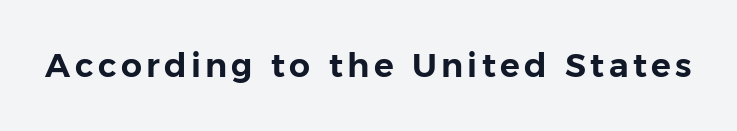
Here the designer chose a conventional face with non-uniform glyph widths. Vertical strokes here are truly vertical. A clean baseline with only descenders dipping below it. Unlike a traditional serif, this face leaves its strokes unadorned.
